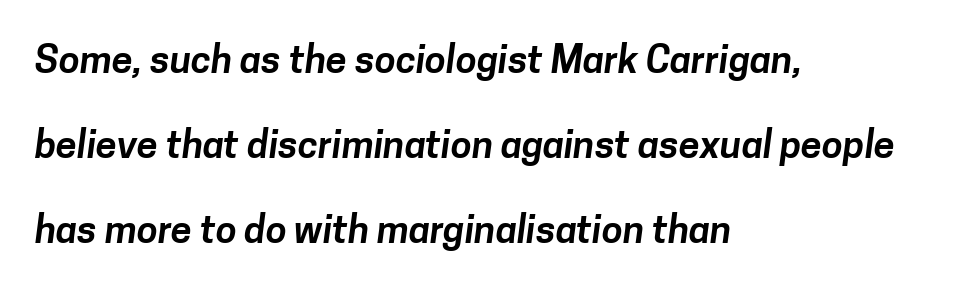
Tracking here is standard; glyphs follow each other at the usual distance. Notice how the passage keeps a crisp vertical edge on the left only. The rendering shows plain stroke endings on the letterforms — a sans-serif design. Quick note: interline space is abundant. The baseline area is clear. Think of a printed novel: that variable character pitch is what you see here.
